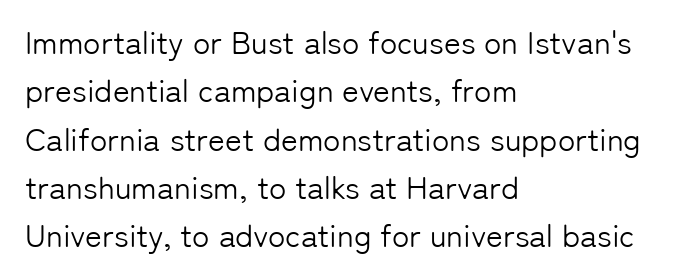
Caption: standard tracking, unaltered. When letters stand straight like this, we call the style roman or upright. The lines sit at an ordinary, default distance from one another. The glyphs in this specimen are sans serif. Check the space under the baseline: it is left empty.
